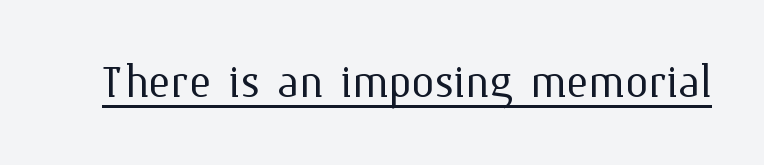
The image shows 58 px light type, upright; set normal letter spacing, underlined; medium stroke contrast and a medium x-height.
